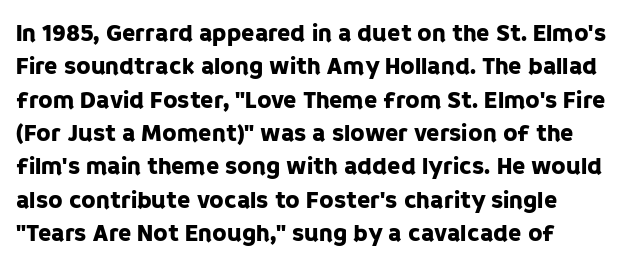
{"italic": "no", "underline": "no", "line_spacing": "normal", "line_spacing_ratio": 1.39, "letter_spacing": "normal", "letter_spacing_em": 0.0, "glyph_px": 24}
